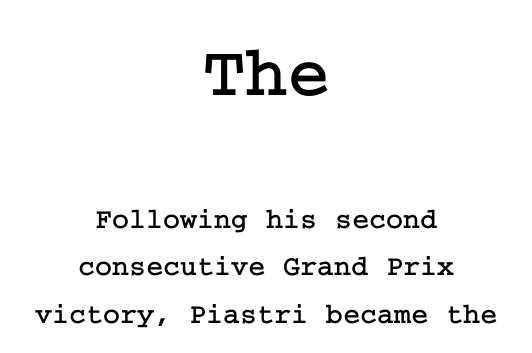
{"serif": "yes", "italic": "no", "width": "normal", "stroke_contrast": "low", "x_height": "medium", "underline": "no", "align": "center", "line_spacing": "normal", "line_spacing_ratio": 1.64, "letter_spacing": "normal", "letter_spacing_em": 0.0, "larger_block": "first", "size_ratio": 2.48, "glyph_px": 72}
